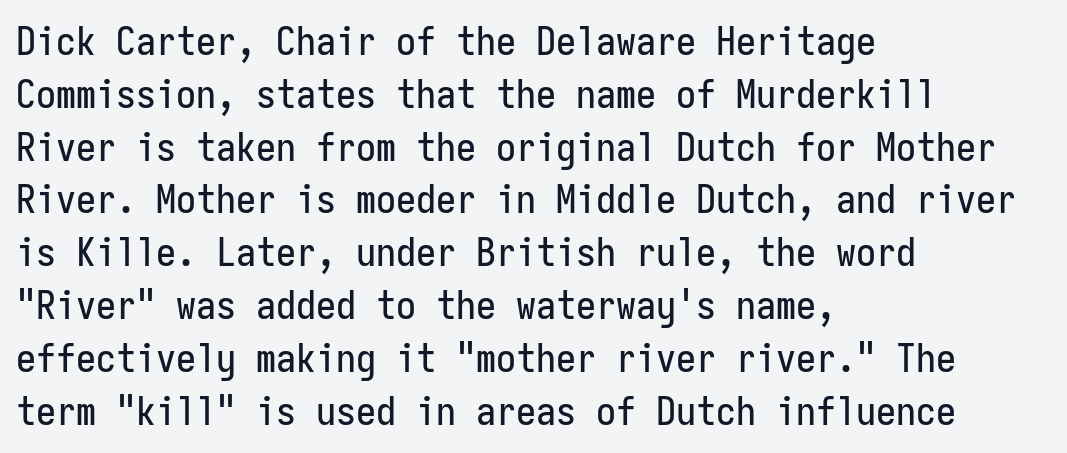
The image shows 40 px condensed sans-serif type, upright, monospaced; set left-aligned, normal line spacing (1.32x), normal letter spacing, not underlined; low stroke contrast and a medium x-height.
